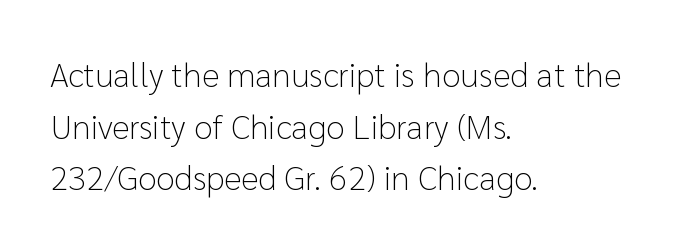
The image shows 34 px light sans-serif type, upright; set left-aligned, normal line spacing (1.52x), normal letter spacing, not underlined; low stroke contrast and a medium x-height.
